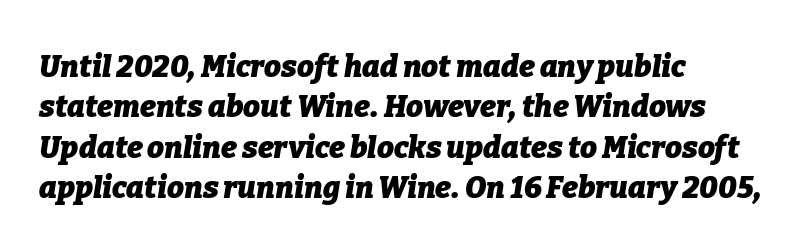
{"italic": "yes", "lean": "right", "slant_degrees": 9, "bold": "yes", "weight": "heavy", "width": "normal", "stroke_contrast": "low", "x_height": "medium", "monospaced": "no", "underline": "no", "align": "left", "line_spacing": "normal", "line_spacing_ratio": 1.35, "letter_spacing": "normal", "letter_spacing_em": 0.0, "glyph_px": 30}
